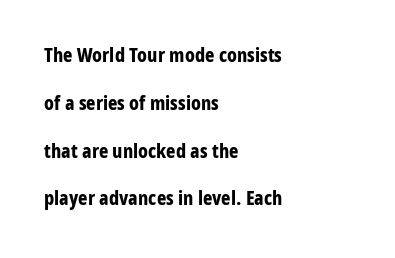
Rendered with straight, roman letterforms. You could call the tracking neutral — neither tight nor loose. Quick note: interline space is abundant. Line beginnings align vertically; line endings do not.
